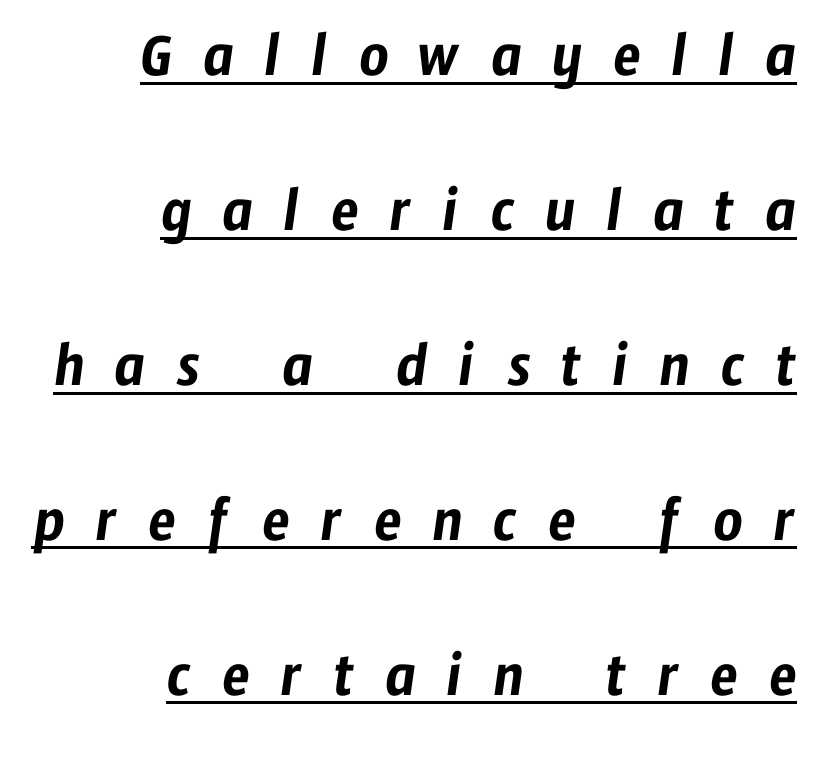
Q: Is the typeface a serif or a sans-serif typeface? A: Sans-serif.
Q: Is the text underlined? A: Yes.
Q: How is the paragraph aligned? A: Right-aligned.
Q: Is the spacing between letters normal or unusually wide? A: Unusually wide.
Q: Is the spacing between lines tight, normal or loose? A: Loose.
Q: Width (condensed, normal, or wide)? A: Condensed.
Q: Stroke contrast? A: Low.
Q: x-height? A: Medium.
Q: Monospaced? A: No.
